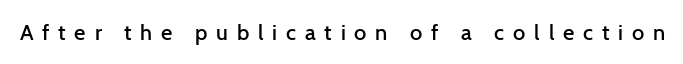
Q: Is the text bold? A: Semi-bold.
Q: Is the text italic (slanted)? A: No, it is upright.
Q: Is the text underlined? A: No.
Q: Is the spacing between letters normal or unusually wide? A: Unusually wide.
